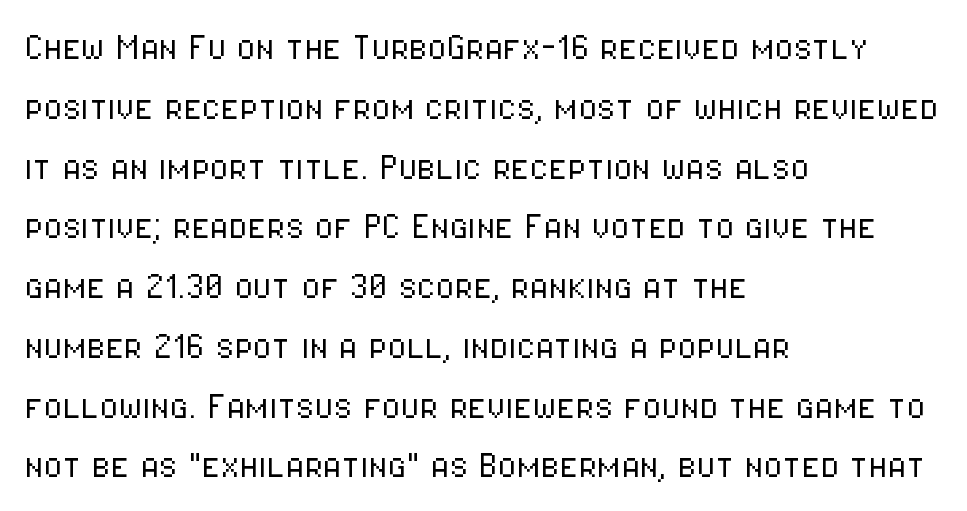
{"serif": "no", "italic": "no", "bold": "no", "weight": "light", "width": "condensed", "stroke_contrast": "low", "x_height": "medium", "monospaced": "no", "underline": "no", "align": "left", "line_spacing": "normal", "line_spacing_ratio": 1.39, "letter_spacing": "normal", "letter_spacing_em": 0.0, "glyph_px": 43}
